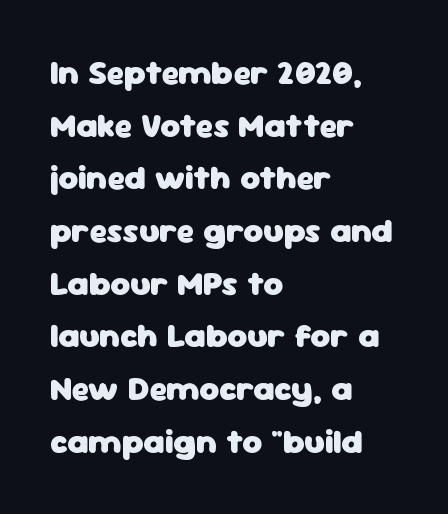
The image shows 34 px heavy sans-serif type, upright; set left-aligned, normal line spacing (1.55x), normal letter spacing, not underlined; low stroke contrast and a medium x-height.
